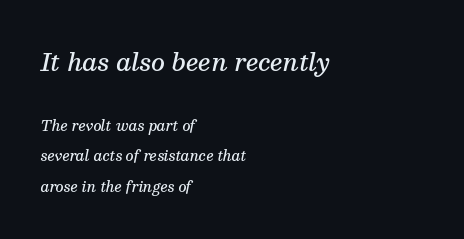
Firm but not heavy-handed strokes: this text is semibold. This rendering leaves character spacing at its baseline value. The space directly below the letters is spotless. Two sizes are in play, and the larger belongs to the first block. The passage is arranged the way most books set body copy — flush left.
